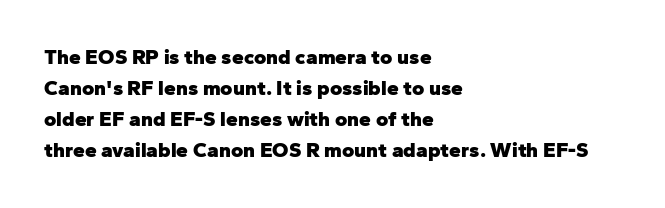
These lines keep a tight, regular rhythm from letter to letter. The typesetting leans heavy: a genuine bold. Line beginnings align vertically; line endings do not. If you drew a line through each stem, it would be perfectly vertical. Letters rest on an invisible, unmarked baseline.
